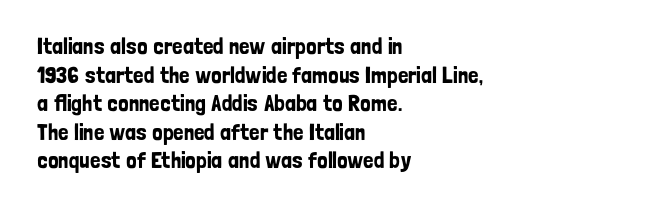
Q: Is the text italic (slanted)? A: No, it is upright.
Q: Is the text underlined? A: No.
Q: How is the paragraph aligned? A: Left-aligned.
Q: Is the spacing between letters normal or unusually wide? A: Normal.
